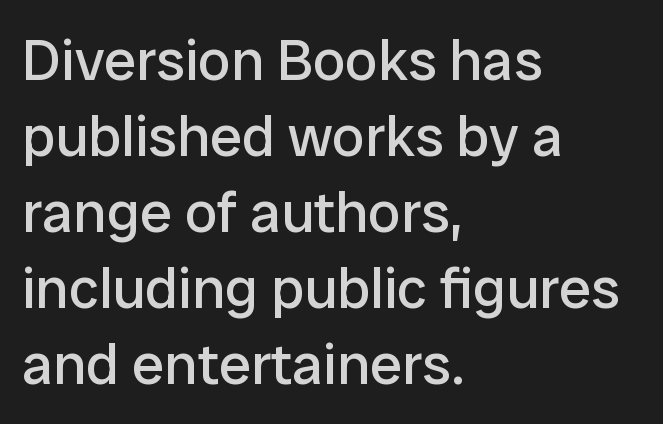
The image shows 58 px regular-weight sans-serif type, upright; set left-aligned, normal line spacing (1.31x), normal letter spacing, not underlined; low stroke contrast and a medium x-height.
